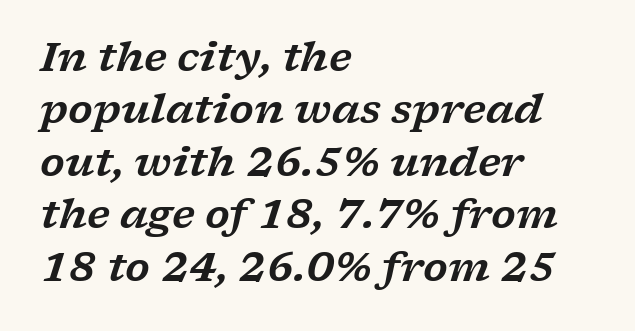
Quick note: interline space is typical. A bare baseline throughout the passage. Casual observation: everything's shoved over to the left. The letters sit at their default tracking, neither squeezed nor spread. Each letter's strokes conclude with small projecting serifs.
